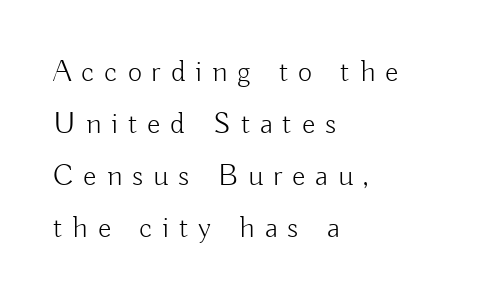
{"serif": "no", "italic": "no", "bold": "no", "weight": "light", "width": "normal", "stroke_contrast": "low", "x_height": "small", "monospaced": "no", "underline": "no", "align": "left", "line_spacing": "normal", "line_spacing_ratio": 1.68, "letter_spacing": "wide", "letter_spacing_em": 0.32, "glyph_px": 31}
